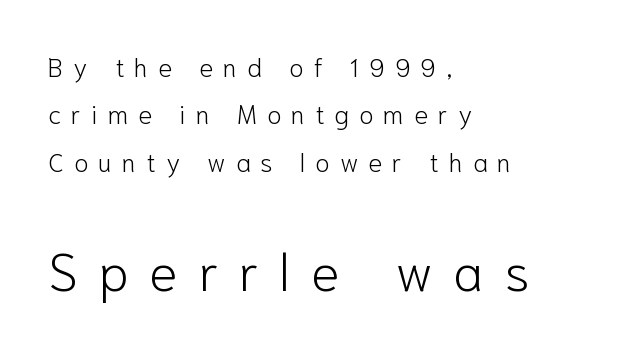
{"serif": "no", "italic": "no", "bold": "no", "weight": "light", "width": "normal", "stroke_contrast": "low", "x_height": "medium", "monospaced": "no", "underline": "no", "align": "left", "line_spacing_ratio": 1.82, "letter_spacing": "wide", "letter_spacing_em": 0.39, "larger_block": "second", "size_ratio": 2.04, "glyph_px": 53}
